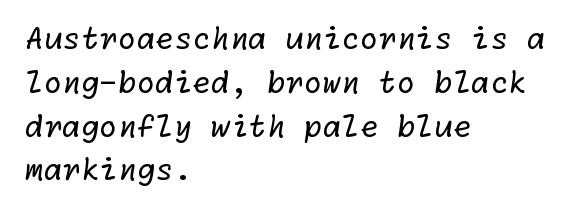
The image shows 30 px regular-weight sans-serif type; set left-aligned, normal line spacing (1.46x), normal letter spacing, not underlined; low stroke contrast and a medium x-height.
